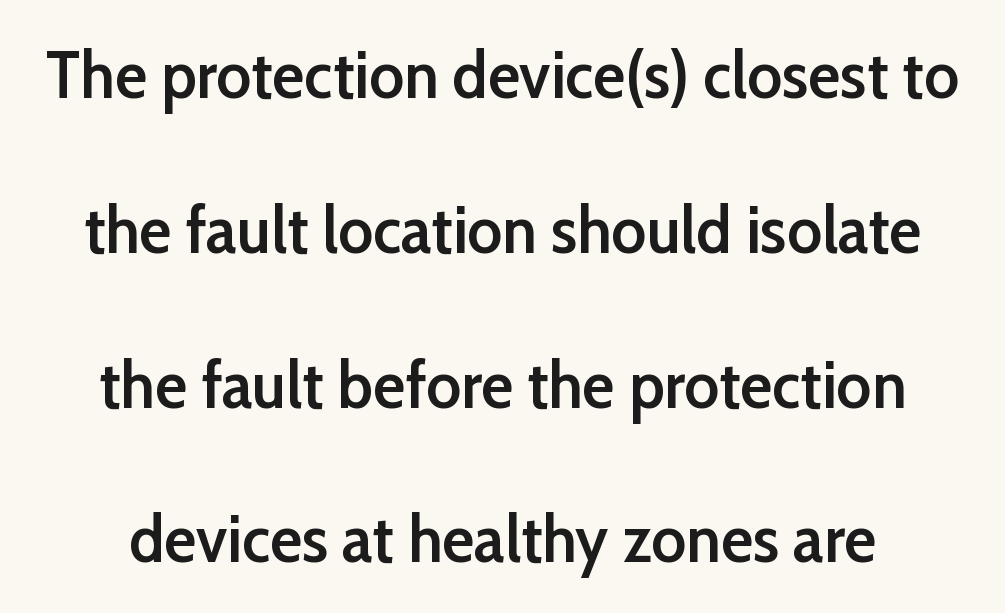
The image shows 67 px semibold sans-serif type, upright; set loose line spacing (2.31x), normal letter spacing, not underlined; low stroke contrast and a medium x-height.
